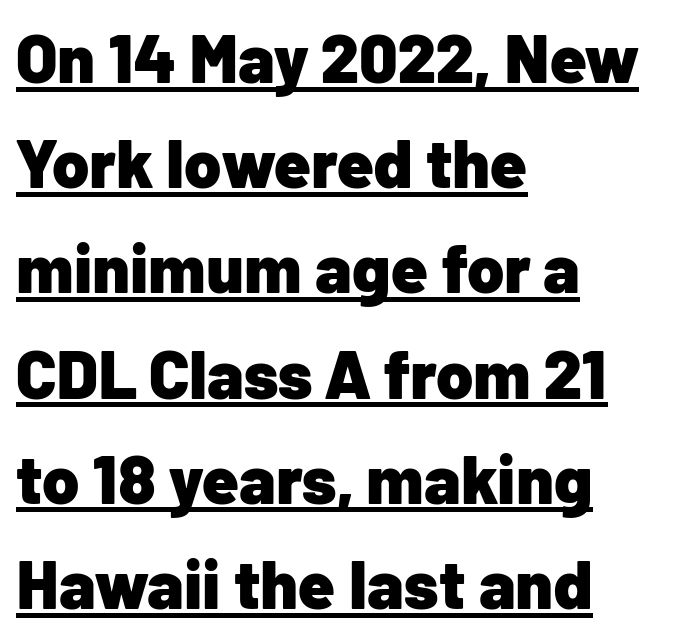
The image shows 67 px heavy sans-serif type, upright; set left-aligned, normal line spacing (1.57x), normal letter spacing, underlined; low stroke contrast and a medium x-height.
